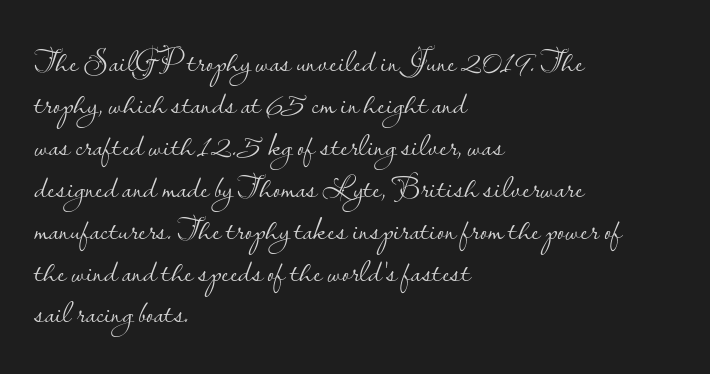
{"serif": "no", "bold": "no", "weight": "light", "width": "normal", "stroke_contrast": "low", "x_height": "small", "monospaced": "no", "underline": "no", "align": "left", "line_spacing": "normal", "line_spacing_ratio": 1.27, "letter_spacing": "normal", "letter_spacing_em": 0.0, "glyph_px": 33}
